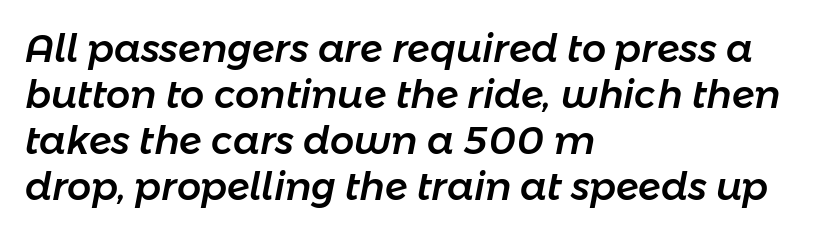
Q: Is the text italic (slanted)? A: Yes, it leans right by about 11 degrees.
Q: Is the text underlined? A: No.
Q: How is the paragraph aligned? A: Left-aligned.
Q: Is the spacing between letters normal or unusually wide? A: Normal.
Q: Width (condensed, normal, or wide)? A: Normal.
Q: Stroke contrast? A: Low.
Q: x-height? A: Medium.
Q: Monospaced? A: No.
